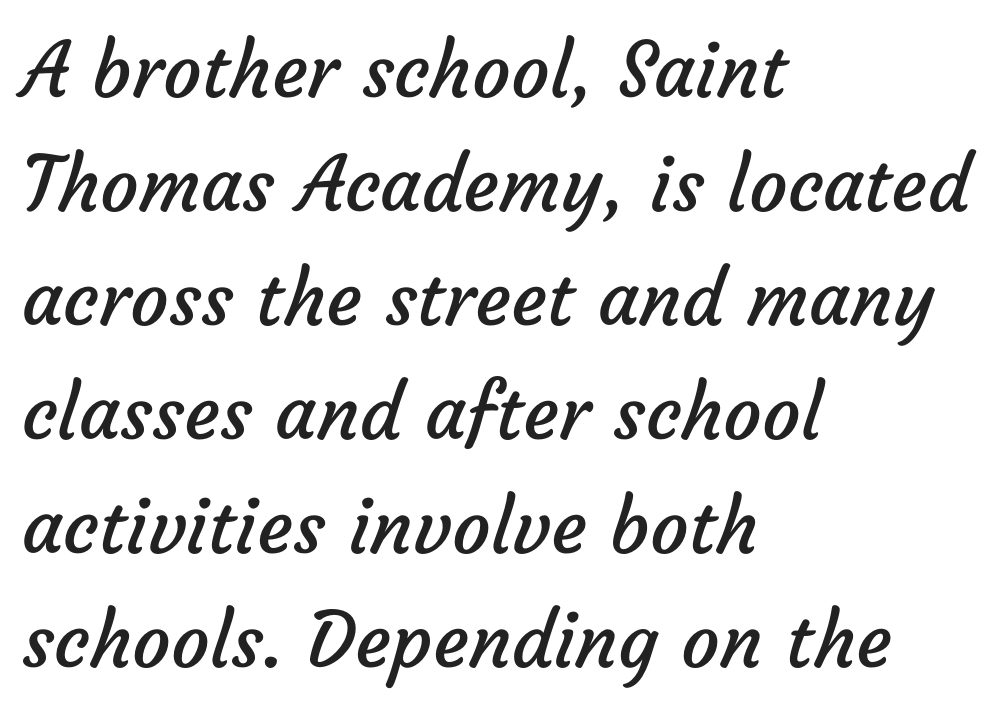
{"serif": "no", "bold": "no", "weight": "regular", "width": "normal", "stroke_contrast": "low", "x_height": "medium", "monospaced": "no", "underline": "no", "align": "left", "line_spacing": "normal", "line_spacing_ratio": 1.5, "letter_spacing": "normal", "letter_spacing_em": 0.0, "glyph_px": 76}
